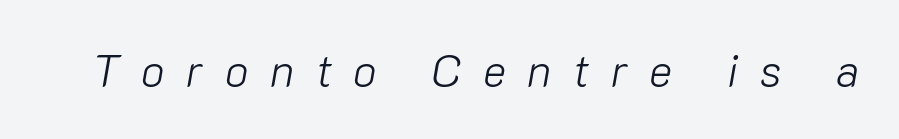
Q: Is the text bold? A: No.
Q: Is the text italic (slanted)? A: Yes, it leans right by about 10 degrees.
Q: Is the text underlined? A: No.
Q: Is the spacing between letters normal or unusually wide? A: Unusually wide.
Q: Width (condensed, normal, or wide)? A: Normal.
Q: Stroke contrast? A: Low.
Q: x-height? A: Medium.
Q: Monospaced? A: No.
